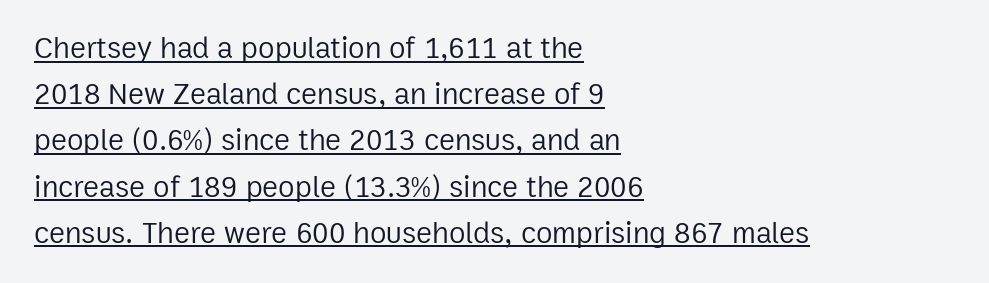
Leading matches the norm, producing a regular column. Each line of the rendering has a horizontal stroke beneath the glyphs. Grotesque or geometric, the face here clearly has no serifs. Think of a printed novel: that variable character pitch is what you see here.
